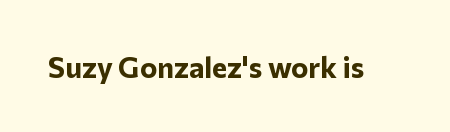
The image shows 29 px bold sans-serif type, upright; set normal letter spacing, not underlined; low stroke contrast and a medium x-height.
